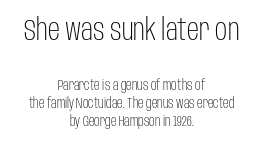
{"serif": "no", "italic": "no", "bold": "no", "weight": "light", "width": "condensed", "stroke_contrast": "low", "x_height": "large", "monospaced": "no", "underline": "no", "align": "center", "line_spacing": "normal", "line_spacing_ratio": 1.28, "letter_spacing": "normal", "letter_spacing_em": 0.0, "larger_block": "first", "size_ratio": 2.14, "glyph_px": 30}
